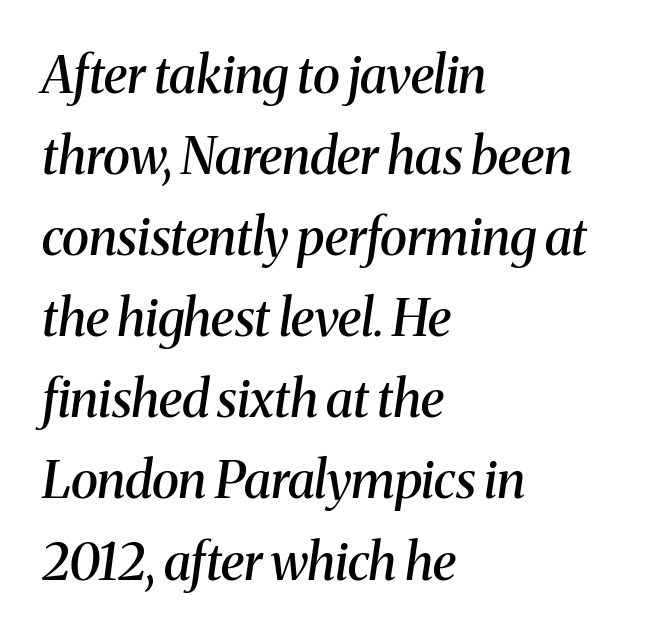
{"serif": "yes", "italic": "yes", "lean": "right", "slant_degrees": 8, "bold": "semi", "weight": "semibold", "width": "normal", "stroke_contrast": "medium", "x_height": "medium", "monospaced": "no", "underline": "no", "align": "left", "line_spacing": "normal", "line_spacing_ratio": 1.59, "letter_spacing": "normal", "letter_spacing_em": 0.0, "glyph_px": 51}
